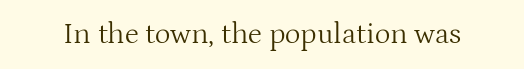
Q: Is the text bold? A: No.
Q: Is the text italic (slanted)? A: No, it is upright.
Q: Is the typeface a serif or a sans-serif typeface? A: Serif.
Q: Is the text underlined? A: No.
Q: Is the spacing between letters normal or unusually wide? A: Normal.
Q: Width (condensed, normal, or wide)? A: Normal.
Q: Stroke contrast? A: Medium.
Q: x-height? A: Medium.
Q: Monospaced? A: No.
